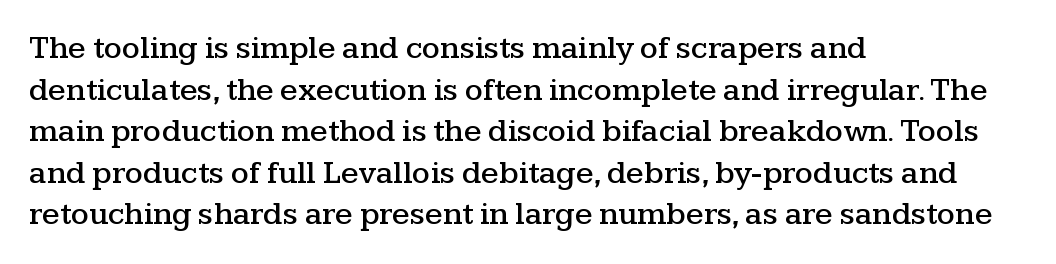
Q: Is the text italic (slanted)? A: No, it is upright.
Q: Is the typeface a serif or a sans-serif typeface? A: Serif.
Q: Is the text underlined? A: No.
Q: How is the paragraph aligned? A: Left-aligned.
Q: Is the spacing between letters normal or unusually wide? A: Normal.
Q: Is the spacing between lines tight, normal or loose? A: Normal.
Q: Width (condensed, normal, or wide)? A: Wide.
Q: Stroke contrast? A: Medium.
Q: x-height? A: Medium.
Q: Monospaced? A: No.
